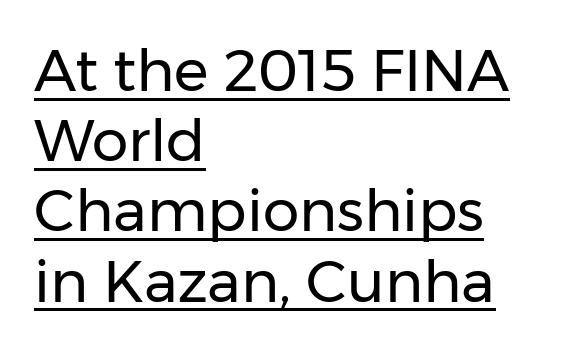
The image shows 58 px regular-weight sans-serif type, upright; set left-aligned, line spacing 1.21x, normal letter spacing, underlined; low stroke contrast and a medium x-height.
